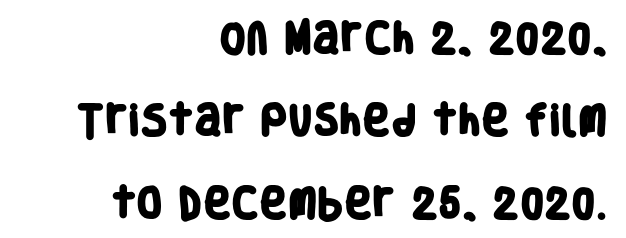
The image shows 34 px heavy, condensed sans-serif type; set right-aligned, loose line spacing (2.42x), normal letter spacing, not underlined; low stroke contrast and a large x-height.
